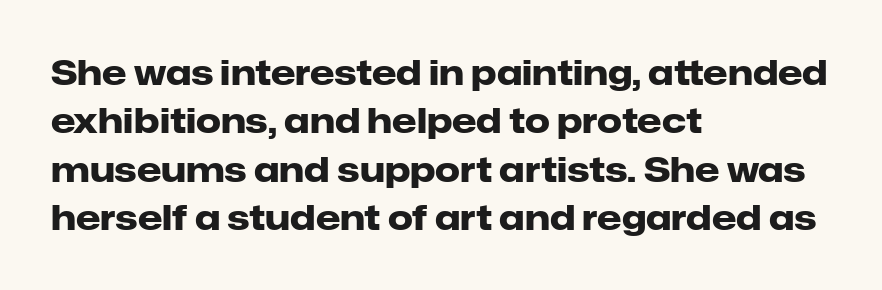
The image shows 35 px heavy sans-serif type, upright; set left-aligned, normal line spacing (1.38x), normal letter spacing, not underlined; low stroke contrast and a medium x-height.
